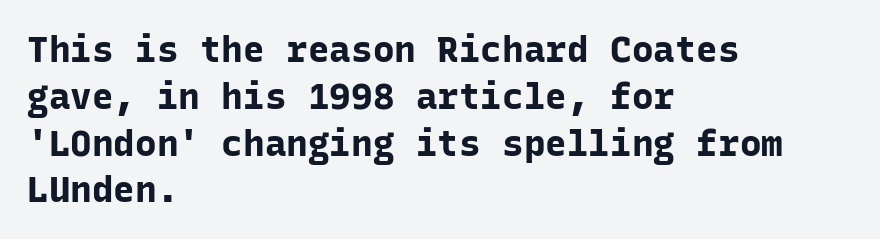
{"serif": "no", "italic": "no", "bold": "yes", "weight": "bold", "width": "normal", "stroke_contrast": "low", "x_height": "medium", "monospaced": "yes", "underline": "no", "align": "left", "line_spacing": "normal", "line_spacing_ratio": 1.3, "letter_spacing": "normal", "letter_spacing_em": 0.0, "glyph_px": 36}
